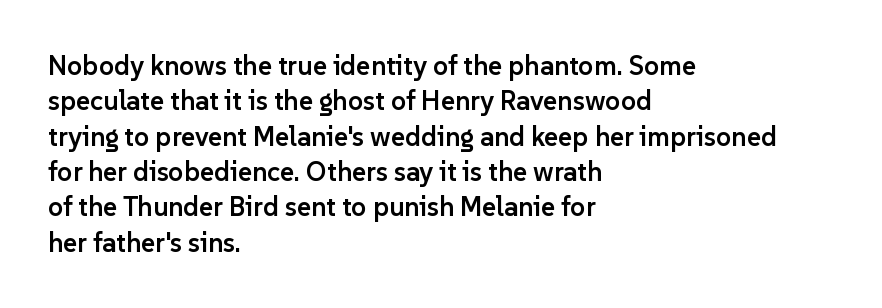
{"italic": "no", "bold": "semi", "underline": "no", "align": "left", "line_spacing": "normal", "line_spacing_ratio": 1.31, "letter_spacing": "normal", "letter_spacing_em": 0.0, "glyph_px": 27}
